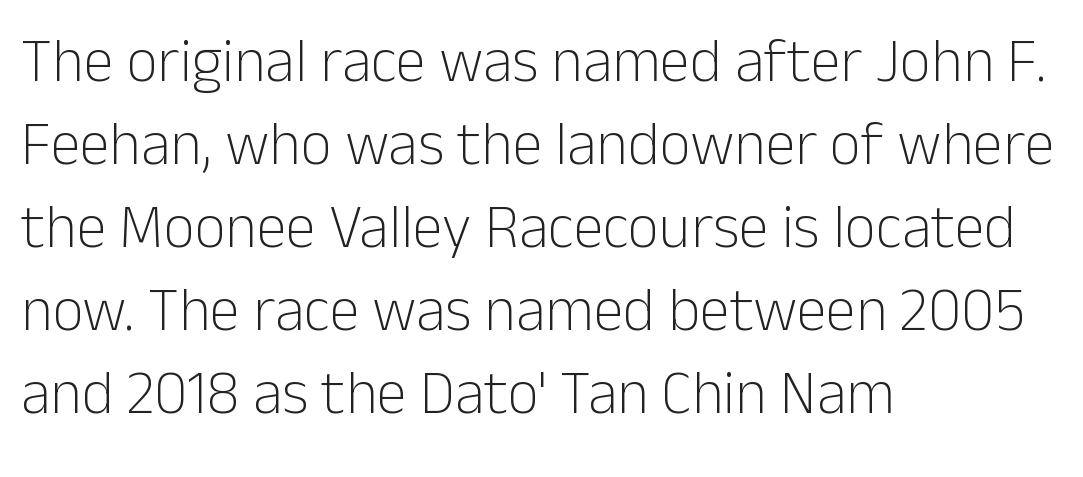
{"serif": "no", "italic": "no", "bold": "no", "weight": "light", "width": "normal", "stroke_contrast": "low", "x_height": "medium", "monospaced": "no", "underline": "no", "align": "left", "line_spacing": "normal", "line_spacing_ratio": 1.36, "letter_spacing": "normal", "letter_spacing_em": 0.0, "glyph_px": 61}
